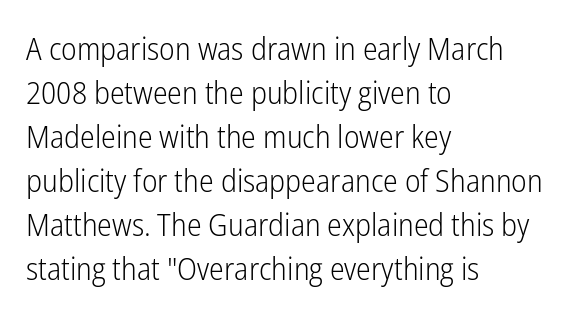
Q: Is the text bold? A: No.
Q: Is the text italic (slanted)? A: No, it is upright.
Q: Is the typeface a serif or a sans-serif typeface? A: Sans-serif.
Q: Is the text underlined? A: No.
Q: How is the paragraph aligned? A: Left-aligned.
Q: Is the spacing between letters normal or unusually wide? A: Normal.
Q: Is the spacing between lines tight, normal or loose? A: Normal.
Q: Width (condensed, normal, or wide)? A: Condensed.
Q: Stroke contrast? A: Low.
Q: x-height? A: Medium.
Q: Monospaced? A: No.
